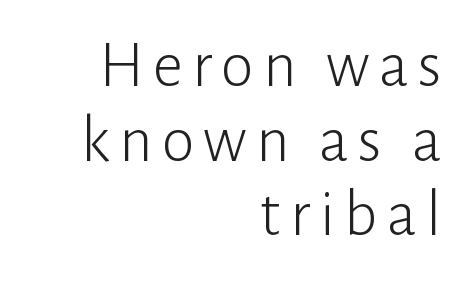
The image shows 66 px light sans-serif type, upright; set right-aligned, tight line spacing (1.13x), not underlined; low stroke contrast and a medium x-height.
